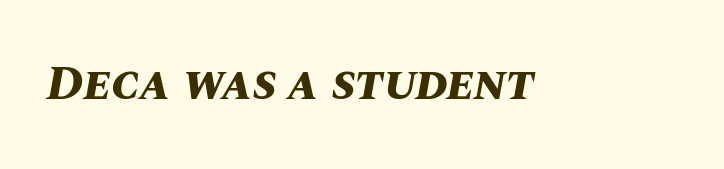
{"italic": "yes", "lean": "right", "slant_degrees": 10, "bold": "yes", "weight": "bold", "width": "normal", "stroke_contrast": "medium", "x_height": "large", "monospaced": "no", "underline": "no", "letter_spacing": "normal", "letter_spacing_em": 0.0, "glyph_px": 49}
